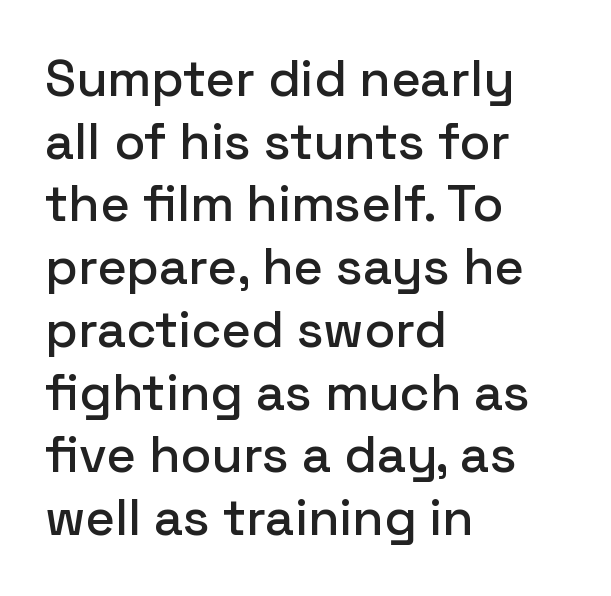
The image shows 51 px sans-serif type, upright; set left-aligned, line spacing 1.23x, normal letter spacing, not underlined; low stroke contrast and a medium x-height.
